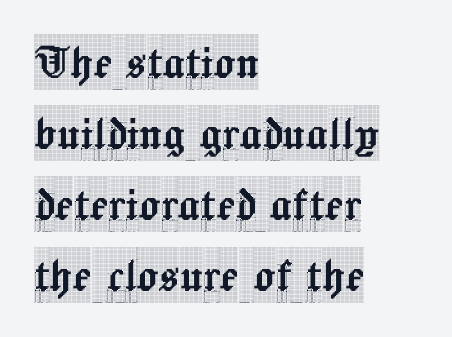
Glance below the letters and you will spot only blank space. The passage is arranged the way most books set body copy — flush left. The face used here is proportionally spaced, like ordinary book or web type. Vertical spacing — default. Every stem runs plumb, perpendicular to the baseline.
